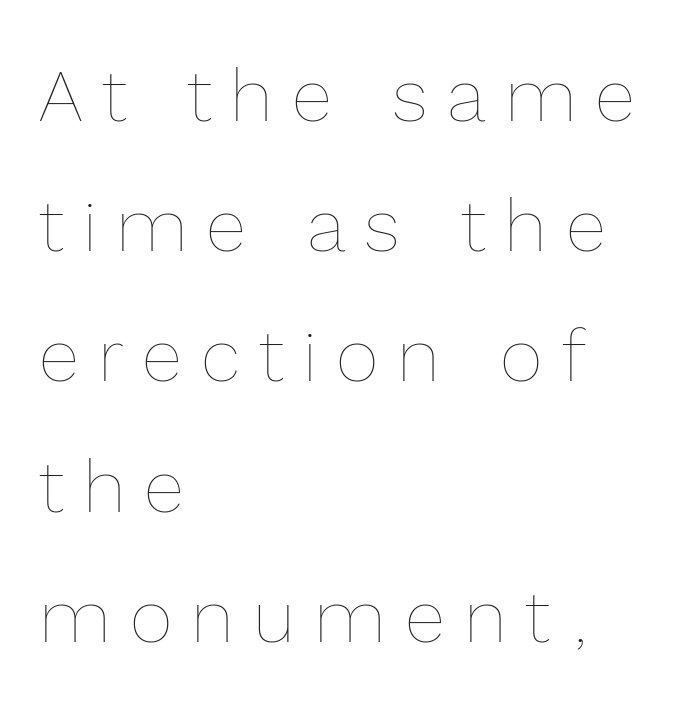
The image shows 74 px thin type, upright; set left-aligned, line spacing 1.76x, unusually wide letter spacing (+0.26 em), not underlined; a medium x-height.
